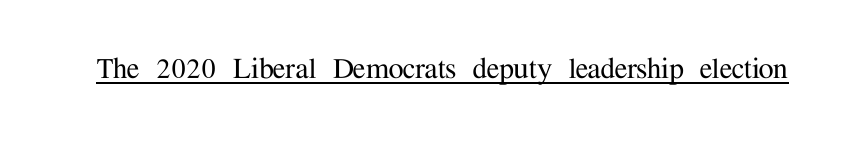
Q: Is the text italic (slanted)? A: No, it is upright.
Q: Is the typeface a serif or a sans-serif typeface? A: Serif.
Q: Is the text underlined? A: Yes.
Q: Is the spacing between letters normal or unusually wide? A: Normal.
Q: Width (condensed, normal, or wide)? A: Normal.
Q: Stroke contrast? A: Medium.
Q: x-height? A: Medium.
Q: Monospaced? A: No.
